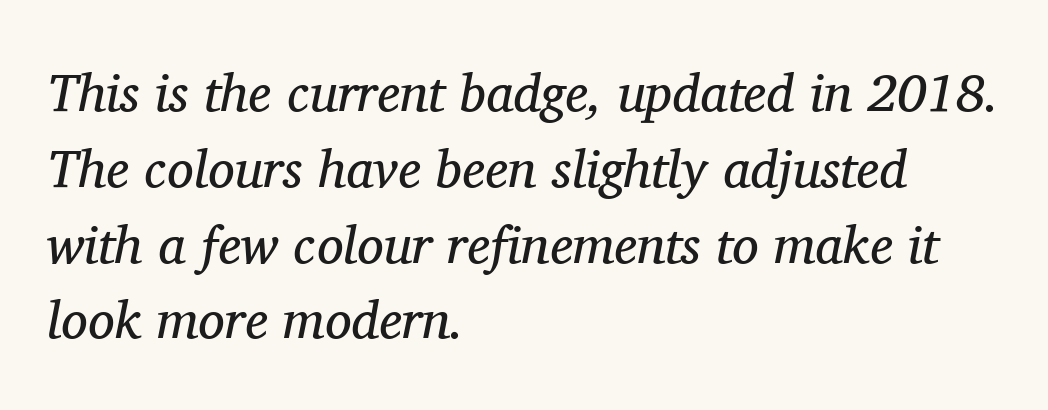
The image shows 53 px regular-weight serif type, italic (leaning right); set left-aligned, normal line spacing (1.43x), normal letter spacing, not underlined; medium stroke contrast and a medium x-height.
